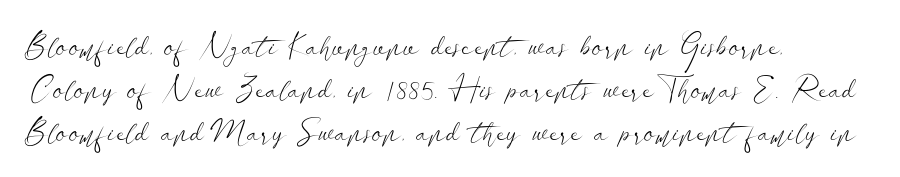
The image shows 31 px light, wide sans-serif type; set left-aligned, normal line spacing (1.39x), normal letter spacing, not underlined; low stroke contrast and a small x-height.
